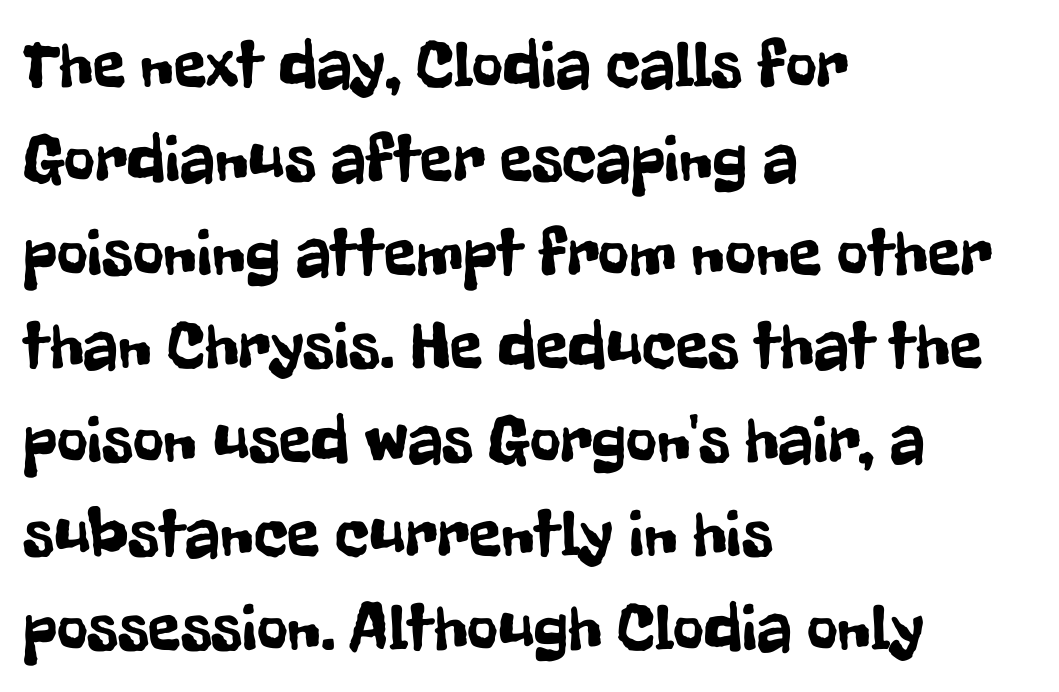
The image shows 67 px condensed sans-serif type, upright; set left-aligned, normal line spacing (1.4x), normal letter spacing, not underlined; low stroke contrast and a medium x-height.
